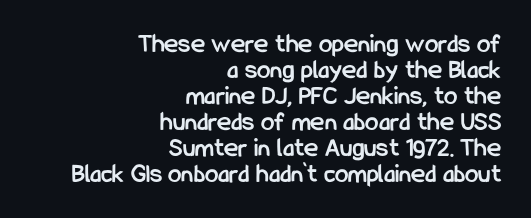
The image shows 27 px bold type, upright; set right-aligned, tight line spacing (0.96x), normal letter spacing, not underlined.
